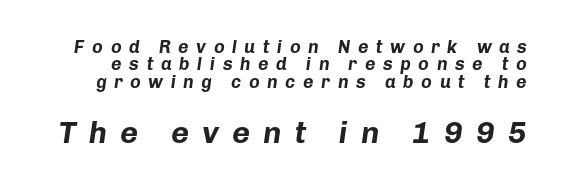
There is plenty of visible air inserted between adjacent glyphs. Weight check: bold — yes, fully. When letters slant like this, we call the style italic. Spacing verdict: proportional, widths tailored to each character.
